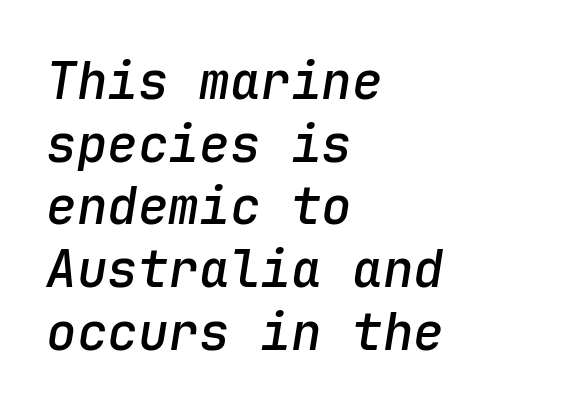
{"italic": "yes", "lean": "right", "slant_degrees": 9, "bold": "semi", "weight": "semibold", "width": "normal", "stroke_contrast": "low", "x_height": "medium", "monospaced": "yes", "underline": "no", "align": "left", "line_spacing_ratio": 1.23, "letter_spacing": "normal", "letter_spacing_em": 0.0, "glyph_px": 51}
